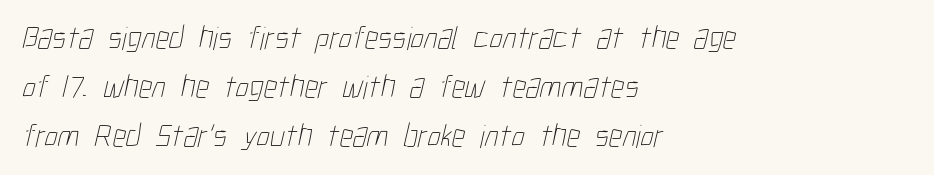
Q: Is the text bold? A: No.
Q: Is the text underlined? A: No.
Q: How is the paragraph aligned? A: Left-aligned.
Q: Is the spacing between letters normal or unusually wide? A: Normal.
Q: Is the spacing between lines tight, normal or loose? A: Normal.
Q: Width (condensed, normal, or wide)? A: Condensed.
Q: Stroke contrast? A: Low.
Q: x-height? A: Medium.
Q: Monospaced? A: No.
